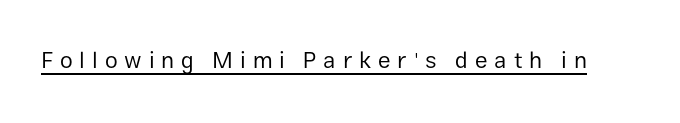
{"italic": "no", "bold": "no", "underline": "yes", "letter_spacing": "wide", "letter_spacing_em": 0.3, "glyph_px": 23}
